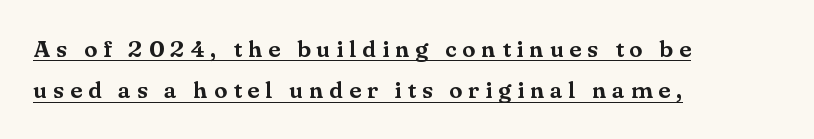
The image shows 24 px text type, upright; set left-aligned, line spacing 1.72x, unusually wide letter spacing (+0.25 em), underlined.
